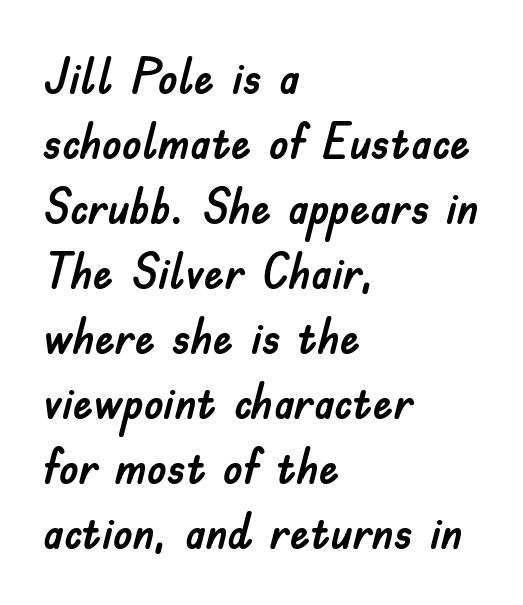
Observe the ordinary spacing: letters are neighbours, not strangers. If you drew a ruler down the left edge, every line would touch it. Note the varied advance widths — an 'i' is clearly narrower than an 'm'. The designer went with a sans here, leaving each stem footless. This sample keeps an unexceptional amount of space between lines.
